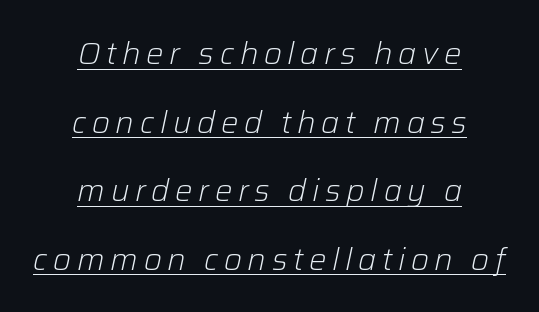
Q: Is the text bold? A: No.
Q: Is the text italic (slanted)? A: Yes, it leans right by about 12 degrees.
Q: Is the text underlined? A: Yes.
Q: How is the paragraph aligned? A: Centered.
Q: Is the spacing between lines tight, normal or loose? A: Loose.
Q: Width (condensed, normal, or wide)? A: Normal.
Q: Stroke contrast? A: Low.
Q: x-height? A: Medium.
Q: Monospaced? A: No.
